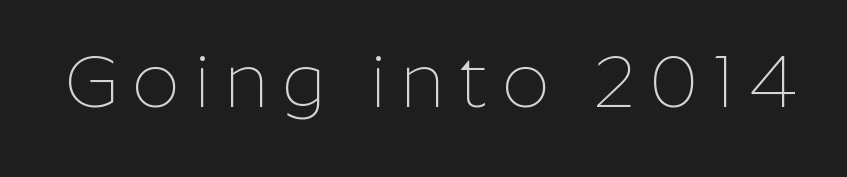
Q: Is the text bold? A: No.
Q: Is the text italic (slanted)? A: No, it is upright.
Q: Is the typeface a serif or a sans-serif typeface? A: Sans-serif.
Q: Is the text underlined? A: No.
Q: Width (condensed, normal, or wide)? A: Normal.
Q: Stroke contrast? A: Low.
Q: x-height? A: Medium.
Q: Monospaced? A: No.
